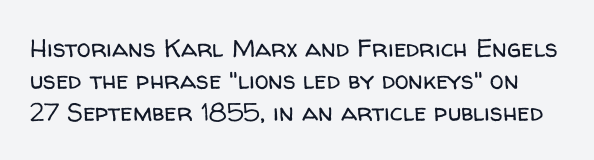
The image shows 25 px text type, upright; set normal line spacing (1.29x), normal letter spacing, not underlined.
